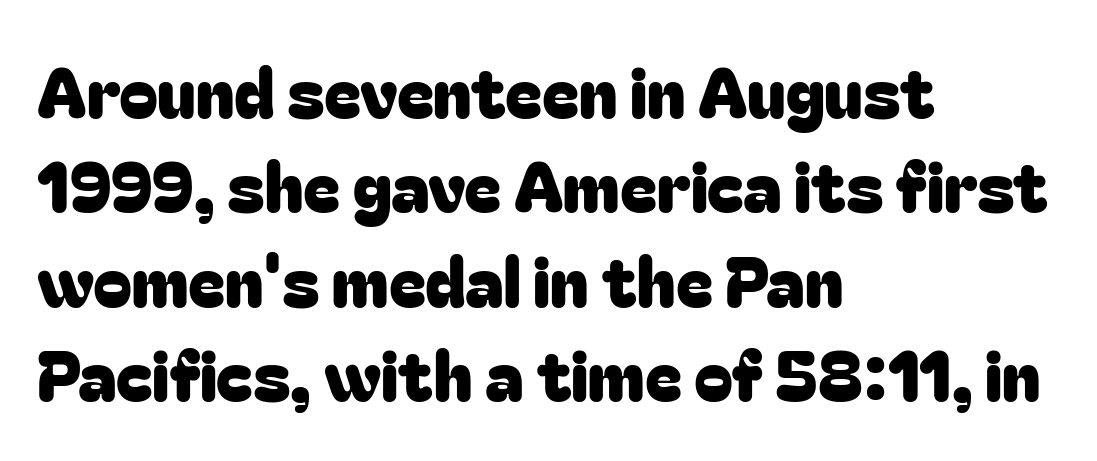
The image shows 70 px sans-serif type, upright; set left-aligned, normal line spacing (1.35x), normal letter spacing, not underlined; low stroke contrast and a medium x-height.
